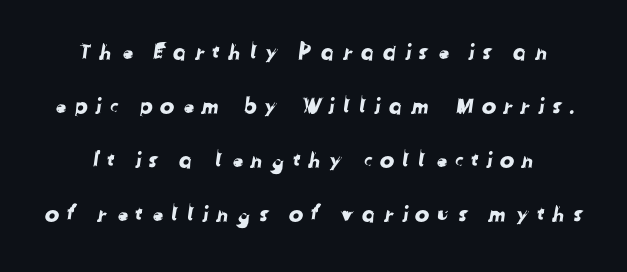
{"underline": "no", "line_spacing": "loose", "line_spacing_ratio": 2.46, "letter_spacing": "wide", "letter_spacing_em": 0.3, "glyph_px": 22}
